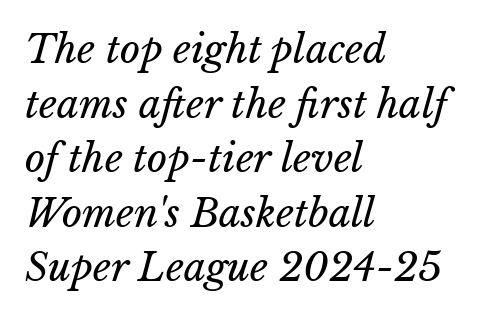
{"bold": "no", "weight": "regular", "width": "normal", "stroke_contrast": "low", "x_height": "medium", "monospaced": "no", "underline": "no", "align": "left", "line_spacing": "normal", "line_spacing_ratio": 1.4, "letter_spacing": "normal", "letter_spacing_em": 0.0, "glyph_px": 39}
